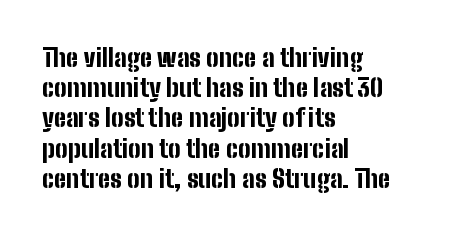
The image shows 25 px bold type, upright; set left-aligned, line spacing 1.21x, normal letter spacing, not underlined.
